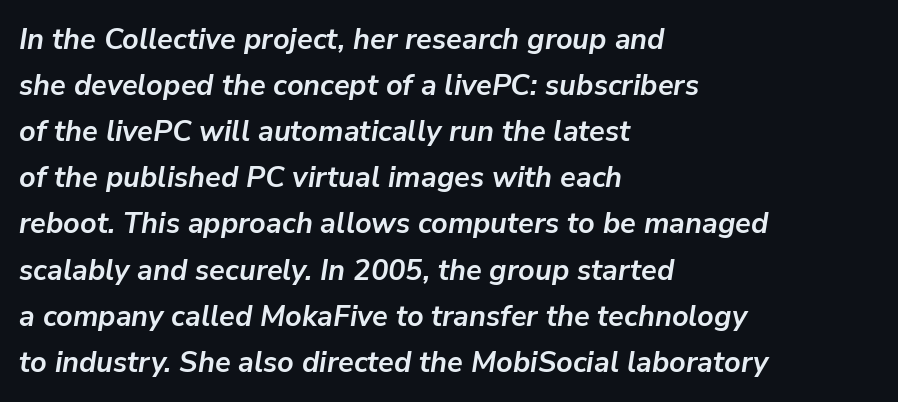
{"italic": "yes", "lean": "right", "slant_degrees": 9, "bold": "yes", "weight": "semibold", "width": "normal", "stroke_contrast": "low", "x_height": "medium", "monospaced": "no", "underline": "no", "align": "left", "line_spacing": "normal", "line_spacing_ratio": 1.59, "letter_spacing": "normal", "letter_spacing_em": 0.0, "glyph_px": 29}
